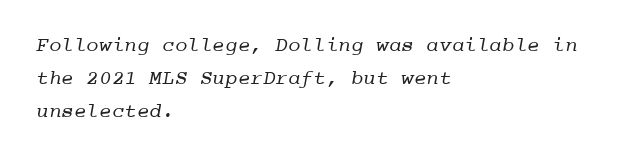
The image shows 21 px text type; set left-aligned, normal line spacing (1.58x), normal letter spacing, not underlined.
